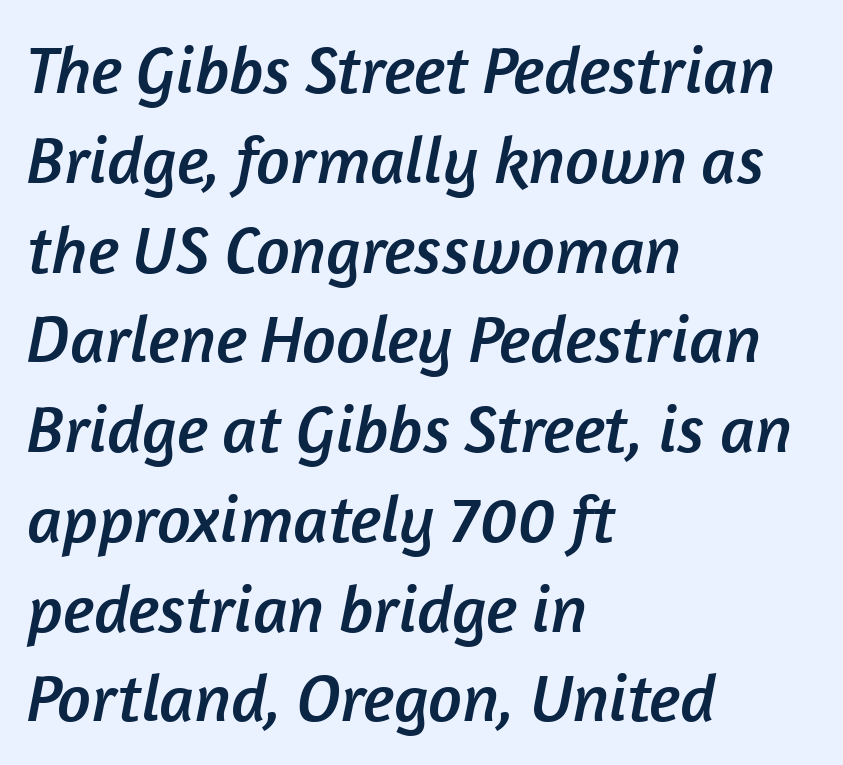
The image shows 67 px sans-serif type; set left-aligned, normal line spacing (1.34x), normal letter spacing, not underlined; low stroke contrast and a medium x-height.
